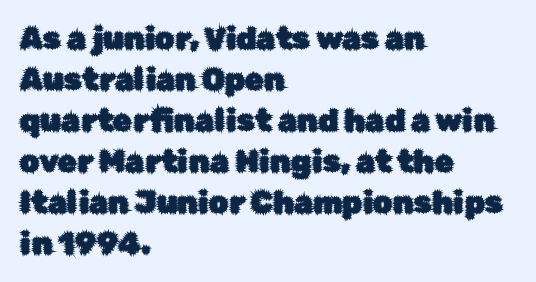
Proportional: the letters do not fall into vertical columns. The type family on display is of the sans-serif kind. Vertically, the passage feels balanced, rows spaced as you'd expect. The type sits square on the baseline with zero lean. Between one letter and the next there's only the usual sliver of space. In CSS terms this would be text-align: left.
